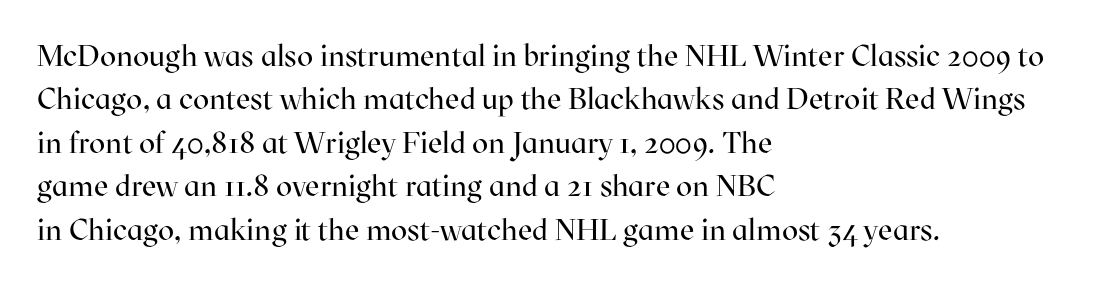
Caption: multi-line text, flush left, ragged right. A serif font was chosen for this passage. The face used here is proportionally spaced, like ordinary book or web type. There is no visible air inserted between adjacent glyphs. The block of text has a typical density, with ordinary space between rows. Stems and bowls with no extra thickness — not bold.
